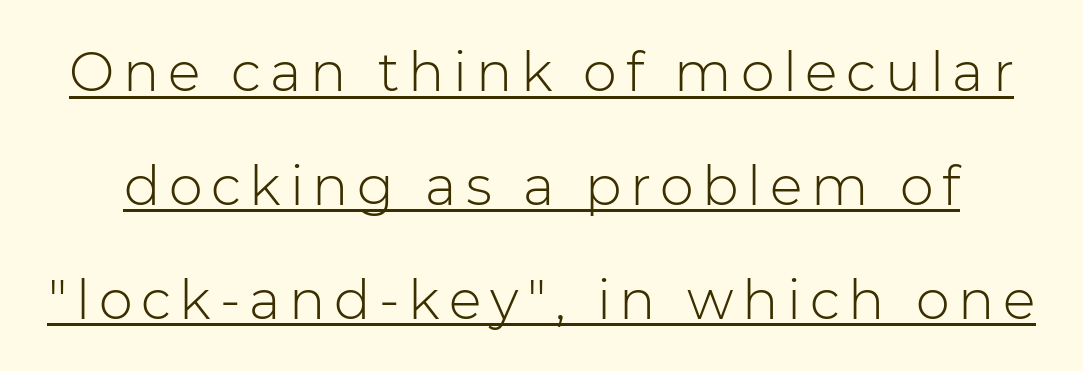
The image shows 54 px light sans-serif type, upright; set loose line spacing (2.11x), underlined; low stroke contrast and a medium x-height.
